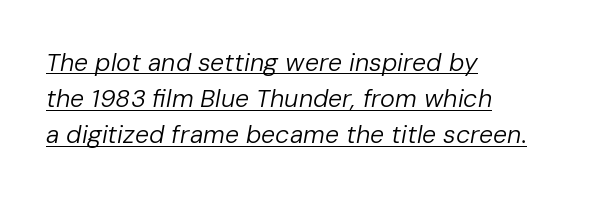
The text carries the slant typical of an italic or oblique font. The compositor pushed each line to the left boundary. This is not heavy type; no bold has been used. Evenly set lines give the paragraph a standard silhouette.
